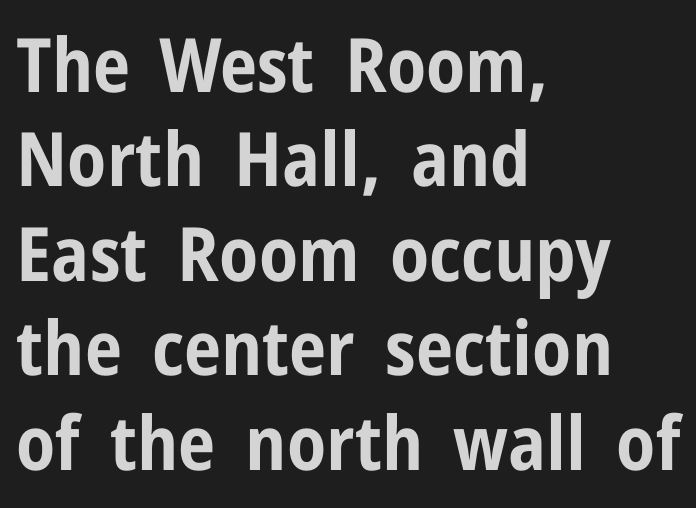
The image shows 75 px bold, condensed sans-serif type, upright; set left-aligned, normal line spacing (1.26x), normal letter spacing, not underlined; low stroke contrast and a medium x-height.
